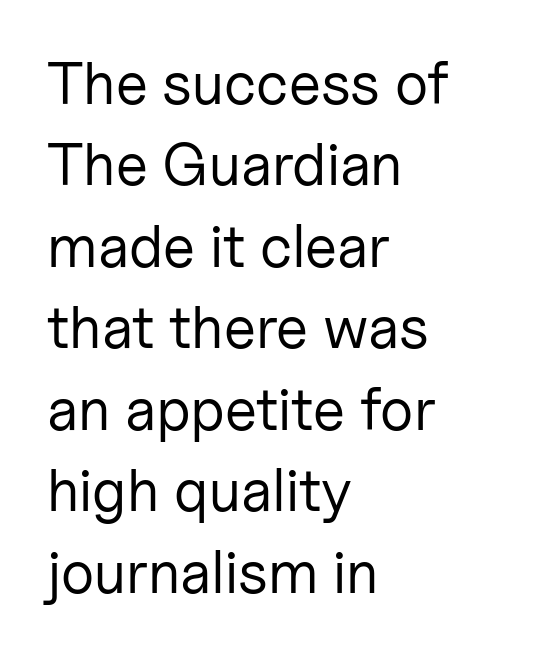
Q: Is the text bold? A: No.
Q: Is the text italic (slanted)? A: No, it is upright.
Q: Is the typeface a serif or a sans-serif typeface? A: Sans-serif.
Q: Is the text underlined? A: No.
Q: How is the paragraph aligned? A: Left-aligned.
Q: Is the spacing between letters normal or unusually wide? A: Normal.
Q: Is the spacing between lines tight, normal or loose? A: Normal.
Q: Width (condensed, normal, or wide)? A: Normal.
Q: Stroke contrast? A: Low.
Q: x-height? A: Medium.
Q: Monospaced? A: No.
